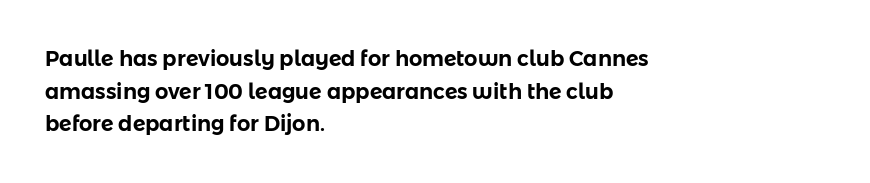
{"italic": "no", "underline": "no", "align": "left", "line_spacing": "normal", "line_spacing_ratio": 1.55, "letter_spacing": "normal", "letter_spacing_em": 0.0, "glyph_px": 21}
